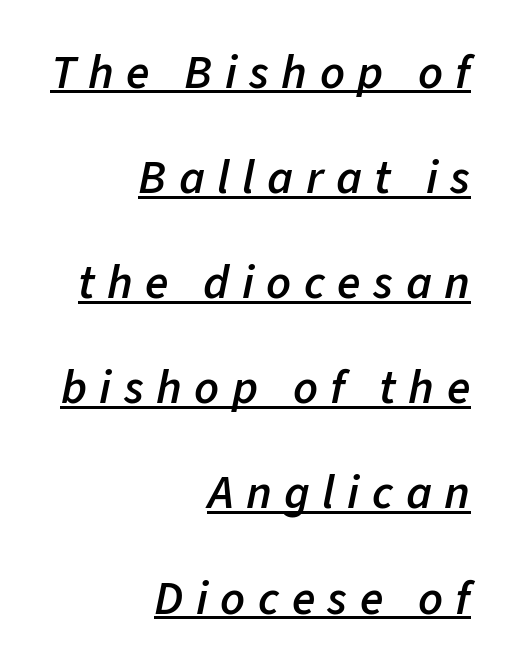
Q: Is the text bold? A: Semi-bold.
Q: Is the text italic (slanted)? A: Yes, it leans right by about 11 degrees.
Q: Is the text underlined? A: Yes.
Q: How is the paragraph aligned? A: Right-aligned.
Q: Is the spacing between letters normal or unusually wide? A: Unusually wide.
Q: Is the spacing between lines tight, normal or loose? A: Loose.
Q: Width (condensed, normal, or wide)? A: Normal.
Q: Stroke contrast? A: Low.
Q: x-height? A: Medium.
Q: Monospaced? A: No.
